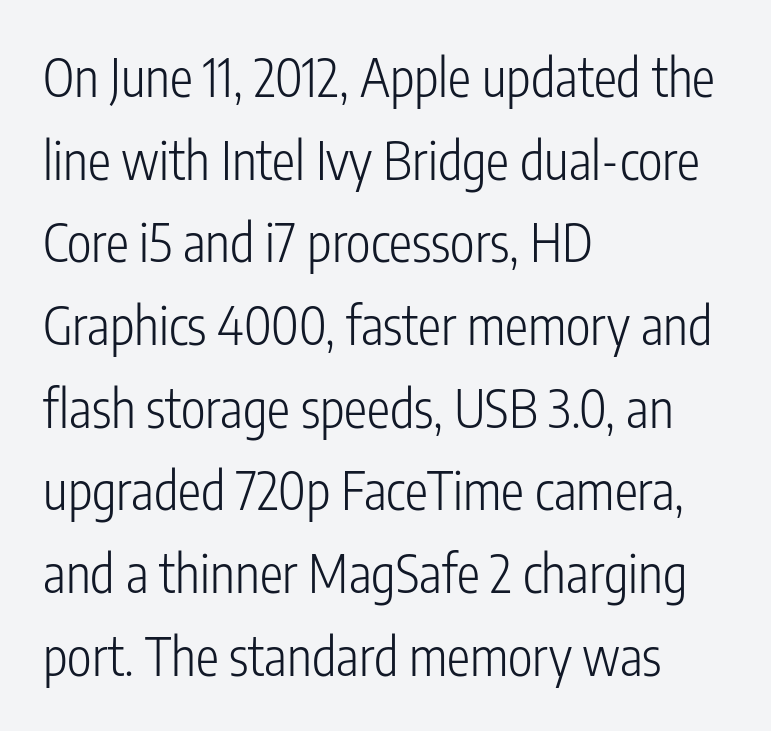
{"serif": "no", "italic": "no", "bold": "no", "weight": "light", "width": "condensed", "stroke_contrast": "low", "x_height": "medium", "monospaced": "no", "underline": "no", "align": "left", "line_spacing": "normal", "line_spacing_ratio": 1.59, "letter_spacing": "normal", "letter_spacing_em": 0.0, "glyph_px": 52}
